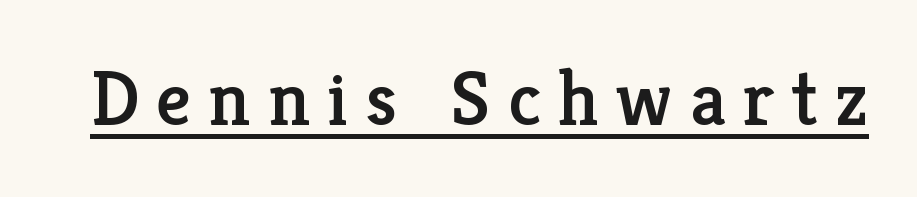
The image shows 78 px serif type, upright; set unusually wide letter spacing (+0.22 em), underlined; low stroke contrast and a medium x-height.
